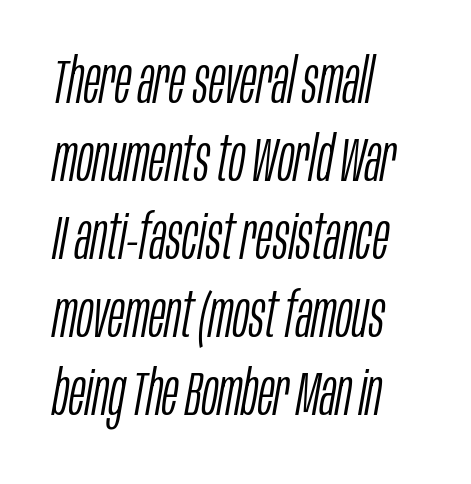
The image shows 62 px light, condensed type, italic (leaning right); set left-aligned, normal line spacing (1.26x), normal letter spacing, not underlined; low stroke contrast and a large x-height.
